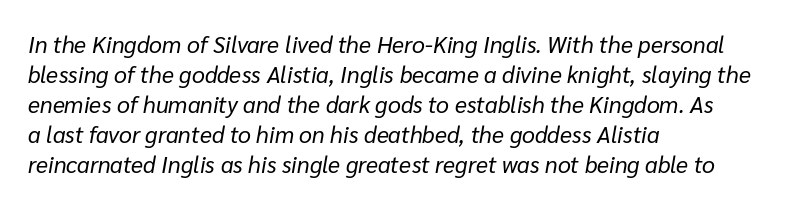
The image shows 23 px text type, italic (leaning right); set left-aligned, normal line spacing (1.3x), normal letter spacing, not underlined.
